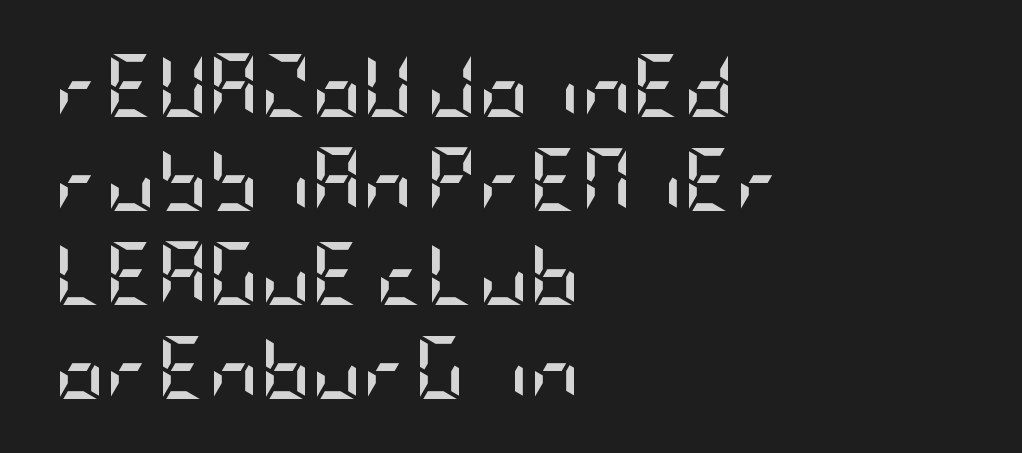
Q: Is the text bold? A: Yes.
Q: Is the text italic (slanted)? A: No, it is upright.
Q: Is the typeface a serif or a sans-serif typeface? A: Sans-serif.
Q: Is the text underlined? A: No.
Q: How is the paragraph aligned? A: Left-aligned.
Q: Is the spacing between letters normal or unusually wide? A: Normal.
Q: Is the spacing between lines tight, normal or loose? A: Normal.
Q: Width (condensed, normal, or wide)? A: Condensed.
Q: Stroke contrast? A: Low.
Q: x-height? A: Large.
